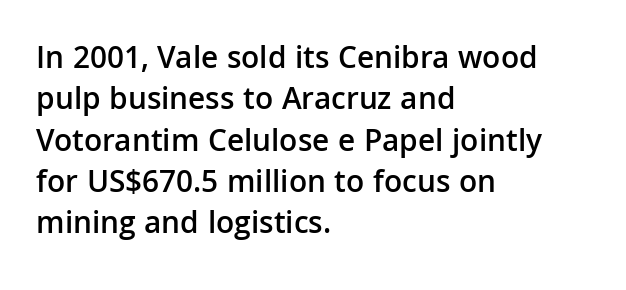
The image shows 32 px semibold sans-serif type, upright; set left-aligned, normal line spacing (1.29x), normal letter spacing, not underlined; low stroke contrast and a medium x-height.
